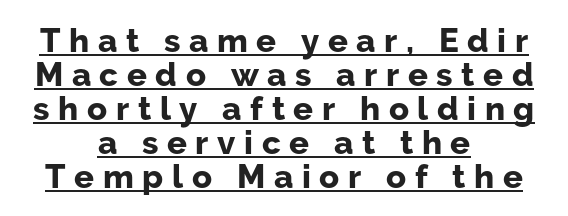
Italic? Not at all — the glyphs are vertical. A typesetter would call this proportional, since set widths differ per character. Spacing between characters has been opened up far beyond the box default. The face used here is a sans, in the tradition of grotesques and geometrics. The strokes are fattened all the way to bold.
